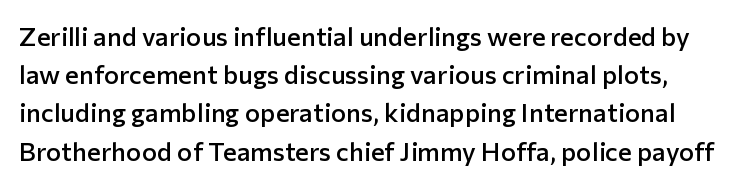
The image shows 26 px text type, upright; set normal line spacing (1.47x), normal letter spacing, not underlined.
